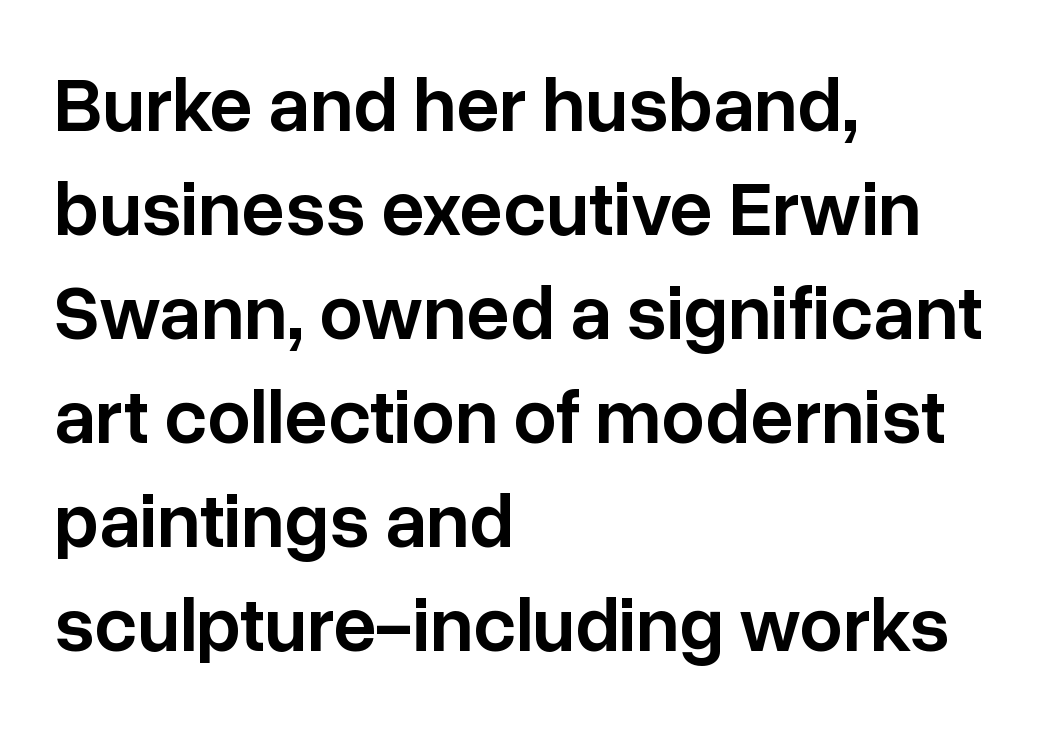
The image shows 77 px semibold sans-serif type, upright; set left-aligned, normal line spacing (1.35x), normal letter spacing, not underlined; low stroke contrast and a medium x-height.
